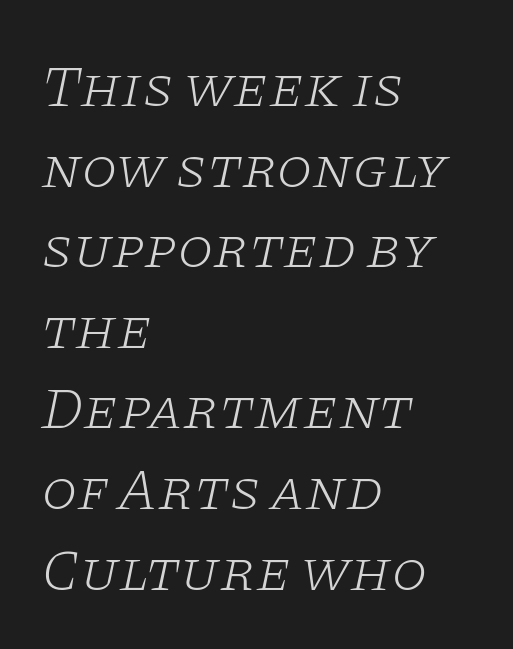
Q: Is the text bold? A: No.
Q: Is the text italic (slanted)? A: Yes, it leans right by about 11 degrees.
Q: Is the typeface a serif or a sans-serif typeface? A: Serif.
Q: Is the text underlined? A: No.
Q: How is the paragraph aligned? A: Left-aligned.
Q: Is the spacing between letters normal or unusually wide? A: Normal.
Q: Is the spacing between lines tight, normal or loose? A: Normal.
Q: Width (condensed, normal, or wide)? A: Wide.
Q: Stroke contrast? A: Low.
Q: x-height? A: Large.
Q: Monospaced? A: No.
